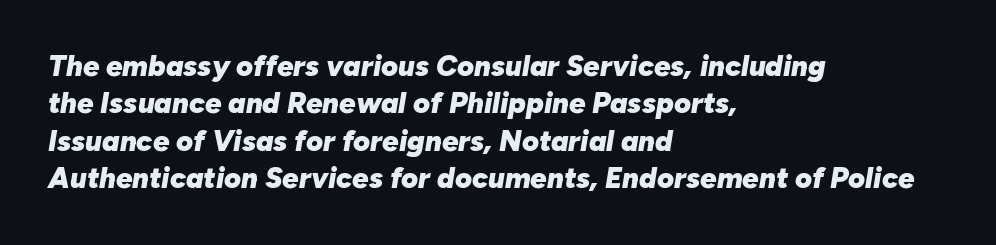
Compared with a centered layout, this one pins lines to the left instead. Observe the lean: these are italic letterforms. Is the letter spacing exaggerated? No — it looks like the ordinary default. The rendering uses natural spacing where letterforms have individual widths.
